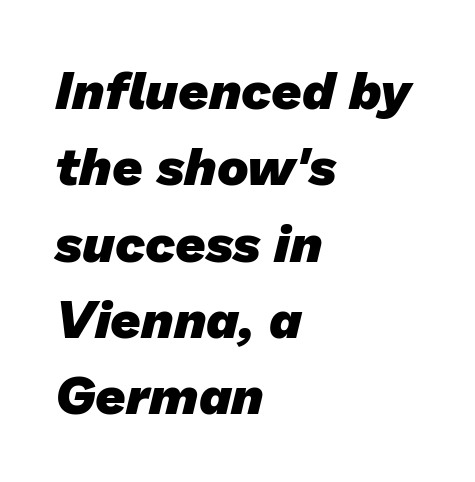
Underlining? Definitely not there. Summary of weight: heavy, a full bold. The paragraph has a hard left edge and a soft right edge. Nothing unusual about the tracking: characters are spaced as the font intends. The rendering shows plain stroke endings on the letterforms — a sans-serif design.
